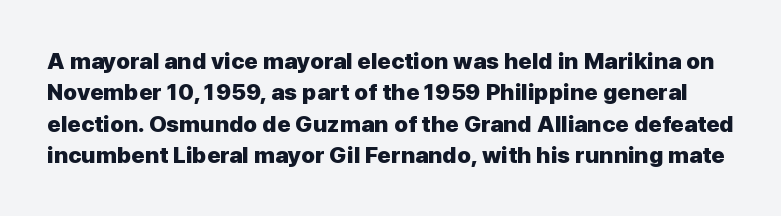
{"italic": "no", "bold": "yes", "underline": "no", "line_spacing": "normal", "line_spacing_ratio": 1.36, "letter_spacing": "normal", "letter_spacing_em": 0.0, "glyph_px": 23}
